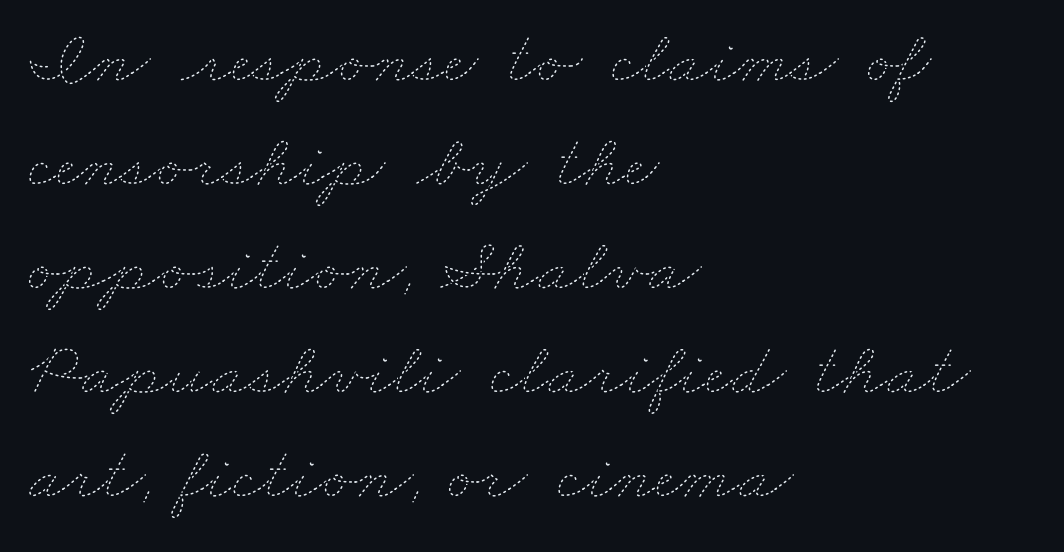
The image shows 76 px thin, wide type; set left-aligned, normal line spacing (1.37x), normal letter spacing, not underlined; low stroke contrast and a small x-height.
